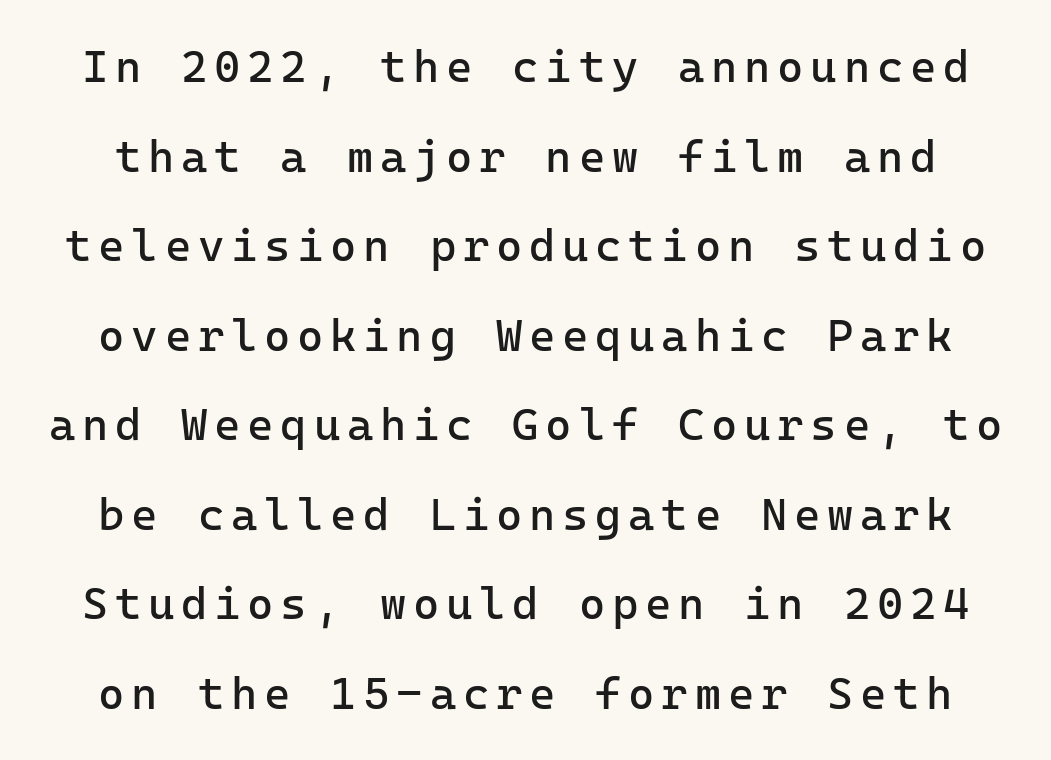
{"serif": "no", "italic": "no", "bold": "no", "weight": "regular", "width": "normal", "stroke_contrast": "low", "x_height": "medium", "monospaced": "yes", "underline": "no", "line_spacing": "loose", "line_spacing_ratio": 1.99, "glyph_px": 45}
